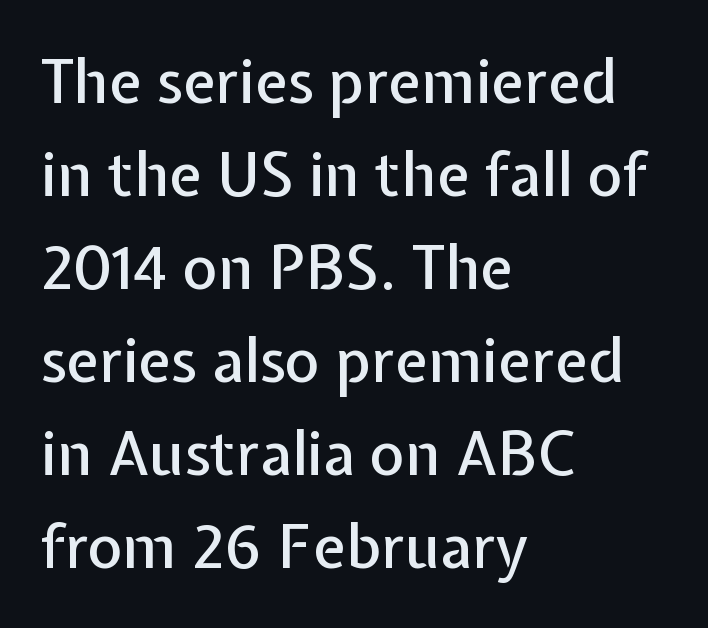
{"serif": "no", "italic": "no", "width": "normal", "stroke_contrast": "low", "x_height": "medium", "monospaced": "no", "underline": "no", "align": "left", "line_spacing": "normal", "line_spacing_ratio": 1.55, "letter_spacing": "normal", "letter_spacing_em": 0.0, "glyph_px": 60}
